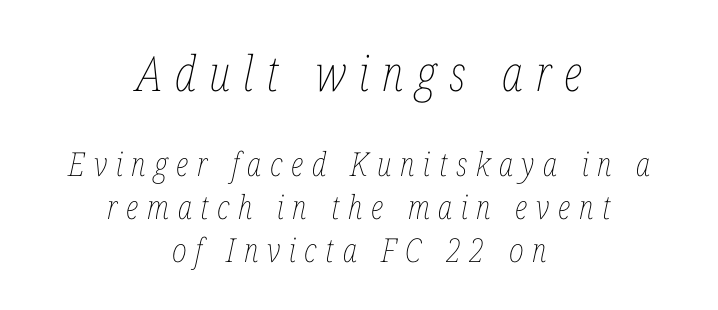
The image shows 49 px thin, condensed type, italic (leaning right); set centered, normal line spacing (1.29x), unusually wide letter spacing (+0.26 em), not underlined; the first (top) block is 1.48x larger; low stroke contrast and a medium x-height.
